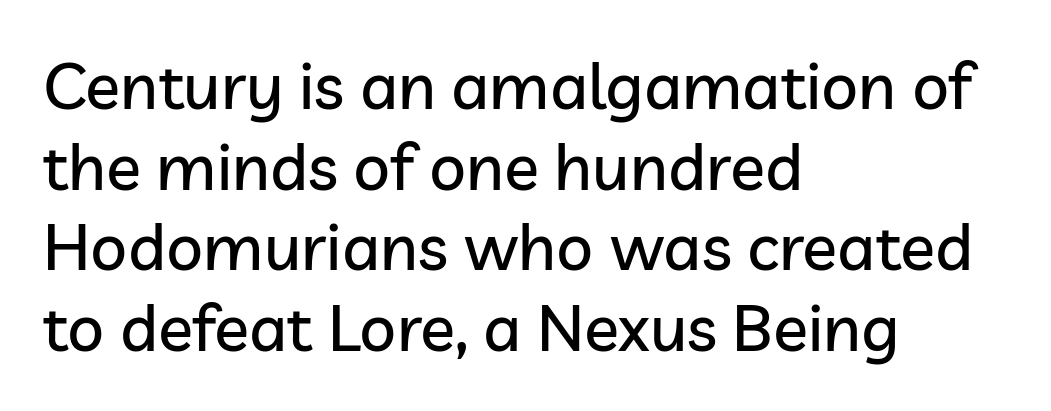
Stroke terminals: plain, sans-serif. Upright lettering throughout. The area under the type is left untouched. Do the characters align in a grid? No, the font is proportional. The ragged edge is on the right, which tells us the setting is flush left.
